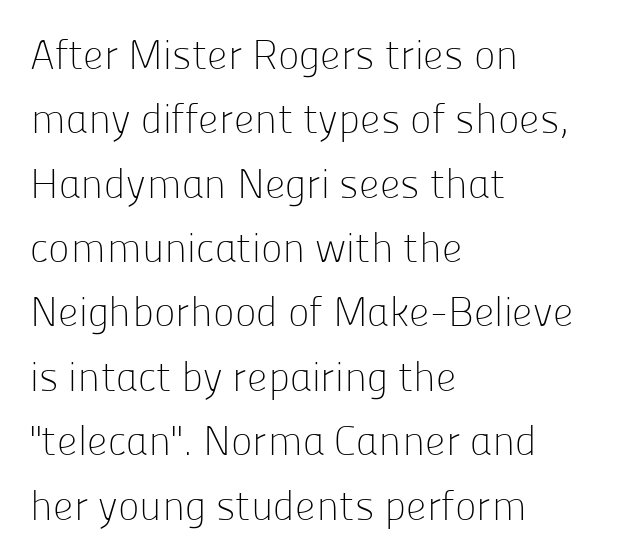
The image shows 41 px light sans-serif type, upright; set left-aligned, normal line spacing (1.57x), normal letter spacing, not underlined; low stroke contrast and a medium x-height.
